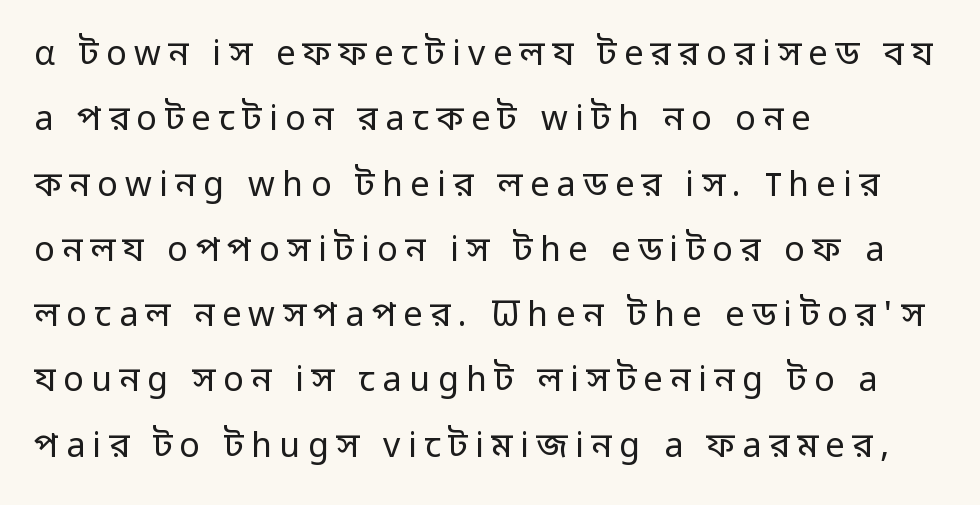
{"serif": "no", "italic": "no", "bold": "no", "weight": "regular", "width": "normal", "stroke_contrast": "low", "x_height": "medium", "monospaced": "no", "underline": "no", "align": "left", "line_spacing": "loose", "line_spacing_ratio": 1.92, "letter_spacing": "wide", "letter_spacing_em": 0.22, "glyph_px": 34}
